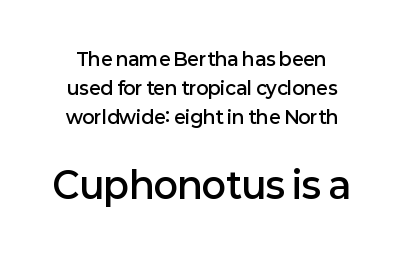
Q: Is the text bold? A: Semi-bold.
Q: Is the text italic (slanted)? A: No, it is upright.
Q: Is the typeface a serif or a sans-serif typeface? A: Sans-serif.
Q: Is the text underlined? A: No.
Q: Is the spacing between letters normal or unusually wide? A: Normal.
Q: Is the spacing between lines tight, normal or loose? A: Normal.
Q: Which block of text is set in a larger size, the first (top) or the second (bottom)? A: The second (bottom) one.
Q: Width (condensed, normal, or wide)? A: Normal.
Q: Stroke contrast? A: Low.
Q: x-height? A: Medium.
Q: Monospaced? A: No.
